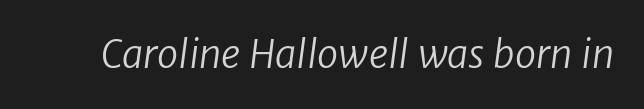
The image shows 38 px regular-weight sans-serif type; set normal letter spacing, not underlined; low stroke contrast and a medium x-height.
